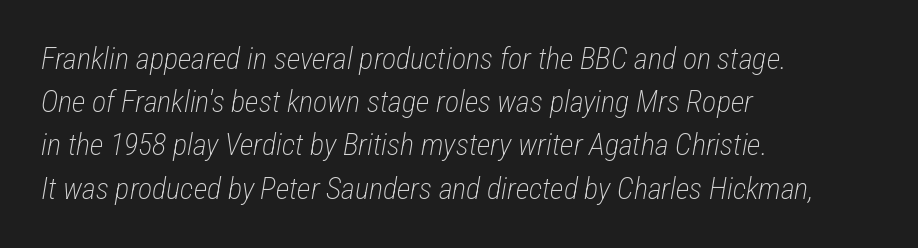
Tracking value appears to be zero — textbook default spacing. Successive baselines arrive at the customary interval. The strokes are not fattened; the text isn't bold. Where is the straight margin? On the left.
